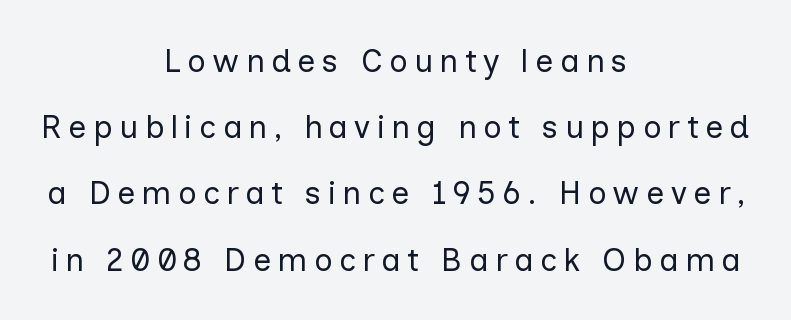
The image shows 32 px regular-weight sans-serif type, upright; set centered, loose line spacing (2.07x), unusually wide letter spacing (+0.2 em), not underlined; low stroke contrast and a medium x-height.
